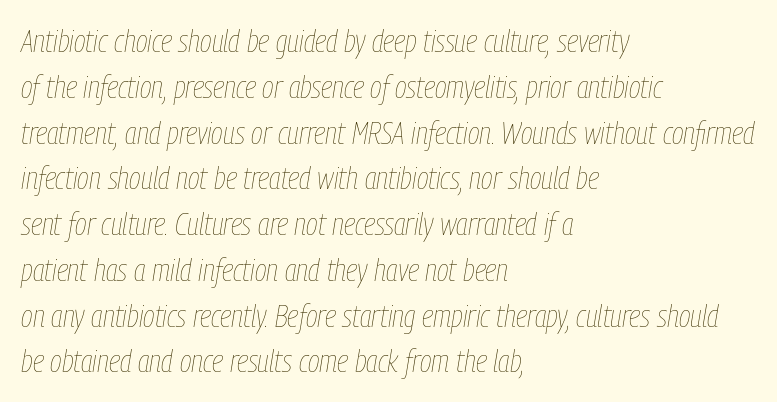
Q: Is the text bold? A: No.
Q: Is the text italic (slanted)? A: Yes, it leans right by about 9 degrees.
Q: Is the text underlined? A: No.
Q: How is the paragraph aligned? A: Left-aligned.
Q: Is the spacing between letters normal or unusually wide? A: Normal.
Q: Is the spacing between lines tight, normal or loose? A: Normal.
Q: Width (condensed, normal, or wide)? A: Condensed.
Q: Stroke contrast? A: Low.
Q: x-height? A: Medium.
Q: Monospaced? A: No.
